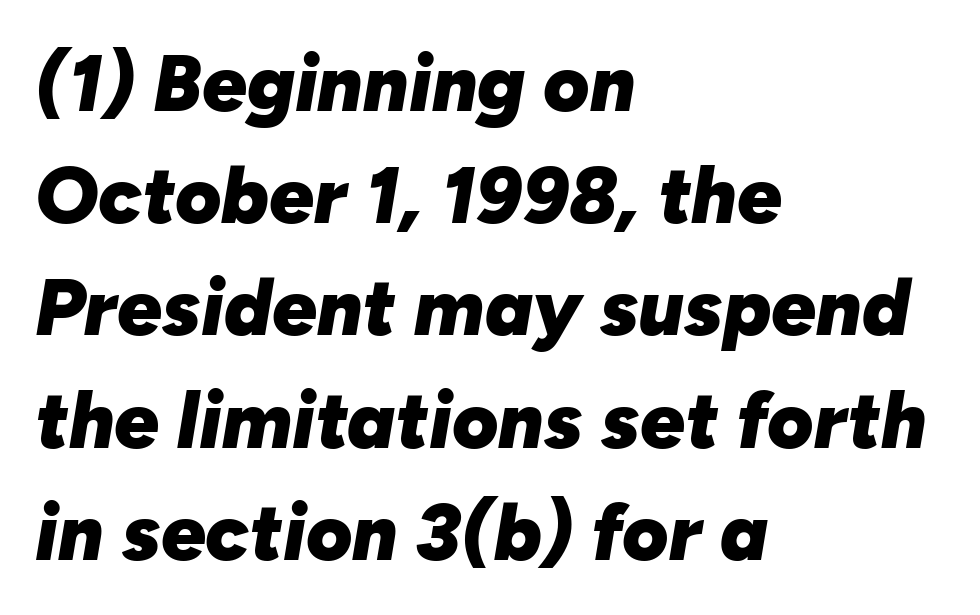
The image shows 79 px heavy type, italic (leaning right); set left-aligned, normal line spacing (1.42x), normal letter spacing, not underlined; low stroke contrast and a medium x-height.
